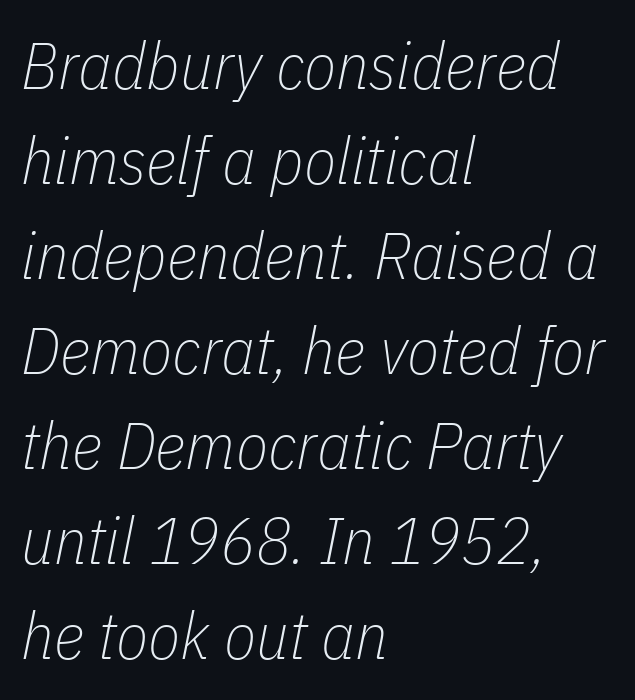
{"italic": "yes", "lean": "right", "slant_degrees": 11, "bold": "no", "weight": "thin", "width": "condensed", "stroke_contrast": "low", "x_height": "medium", "monospaced": "no", "underline": "no", "align": "left", "line_spacing": "normal", "line_spacing_ratio": 1.44, "letter_spacing": "normal", "letter_spacing_em": 0.0, "glyph_px": 66}
